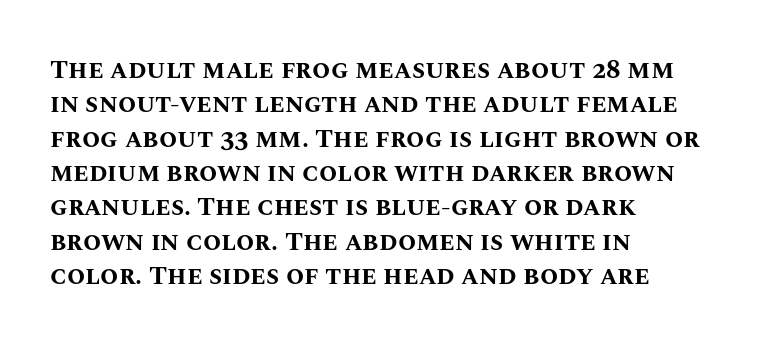
{"italic": "no", "bold": "yes", "underline": "no", "align": "left", "line_spacing": "normal", "line_spacing_ratio": 1.32, "letter_spacing": "normal", "letter_spacing_em": 0.0, "glyph_px": 26}
